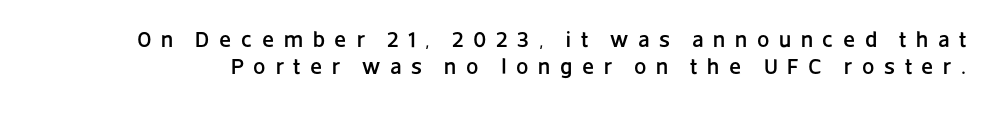
Q: Is the text italic (slanted)? A: No, it is upright.
Q: Is the text underlined? A: No.
Q: Is the spacing between letters normal or unusually wide? A: Unusually wide.
